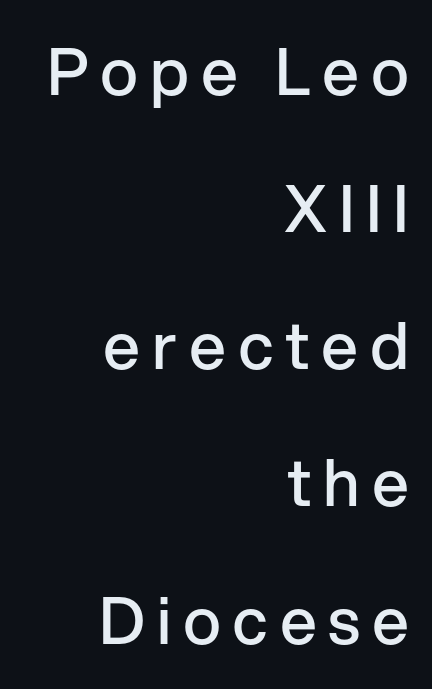
The image shows 65 px semibold sans-serif type, upright; set right-aligned, loose line spacing (2.11x), not underlined; low stroke contrast and a medium x-height.
